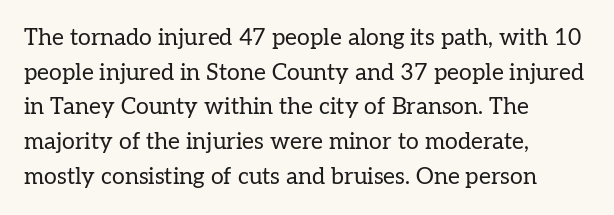
Q: Is the text bold? A: No.
Q: Is the text italic (slanted)? A: No, it is upright.
Q: Is the text underlined? A: No.
Q: How is the paragraph aligned? A: Left-aligned.
Q: Is the spacing between letters normal or unusually wide? A: Normal.
Q: Is the spacing between lines tight, normal or loose? A: Normal.
